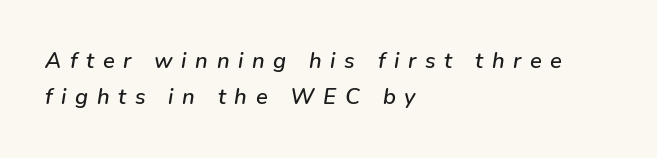
The image shows 22 px text type, italic (leaning right); set left-aligned, normal line spacing (1.64x), unusually wide letter spacing (+0.39 em), not underlined.
